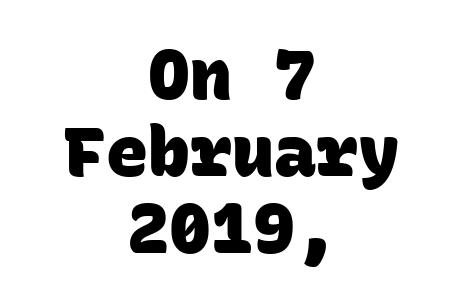
{"serif": "no", "bold": "yes", "weight": "heavy", "width": "normal", "stroke_contrast": "low", "x_height": "large", "monospaced": "yes", "underline": "no", "align": "center", "line_spacing": "tight", "line_spacing_ratio": 1.1, "letter_spacing": "normal", "letter_spacing_em": 0.0, "glyph_px": 70}
